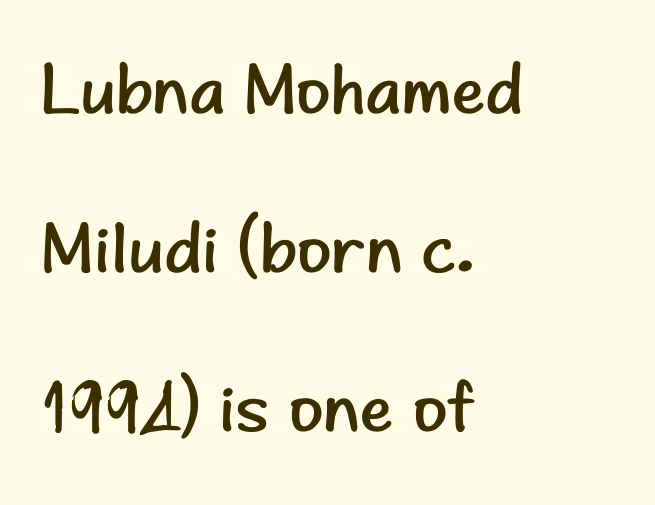
{"serif": "no", "italic": "no", "bold": "no", "weight": "regular", "width": "normal", "stroke_contrast": "low", "x_height": "small", "monospaced": "no", "underline": "no", "align": "left", "line_spacing": "loose", "line_spacing_ratio": 2.24, "letter_spacing": "normal", "letter_spacing_em": 0.0, "glyph_px": 71}
